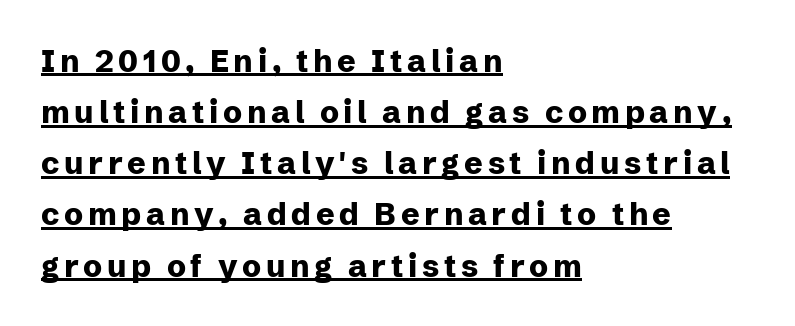
Examine the stroke ends and you'll find no serifs. Quick note: interline space is typical. Teacher's note: observe the even left margin — that is flush-left alignment. Varying glyph widths throughout — classic text-font behaviour.
